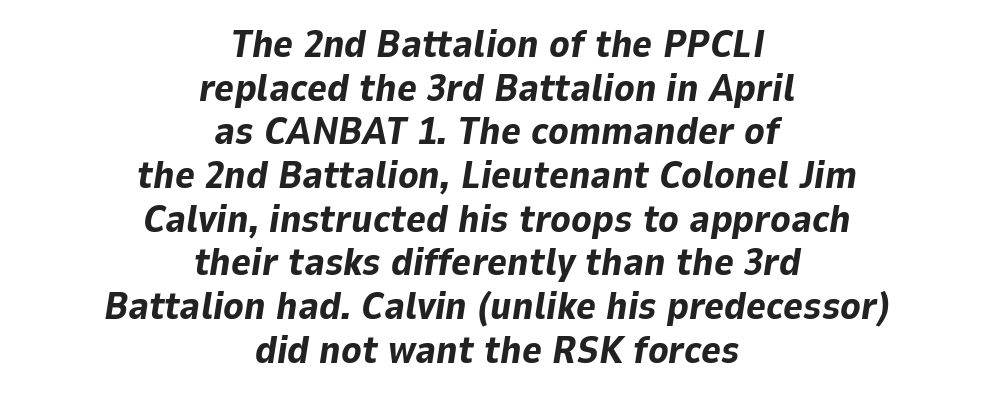
The image shows 38 px bold type, italic (leaning right); set centered, tight line spacing (1.15x), normal letter spacing, not underlined; low stroke contrast and a medium x-height.
